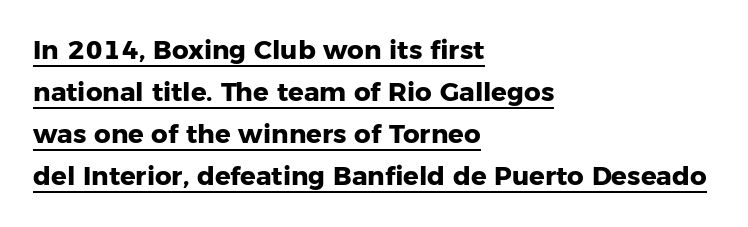
The line texture is even and compact thanks to regular tracking. Underlined type. The lettering stays uniformly vertical, giving the passage a roman look. Regarding leading, the lines here are spaced in the standard way. Caption: multi-line text, flush left, ragged right.
